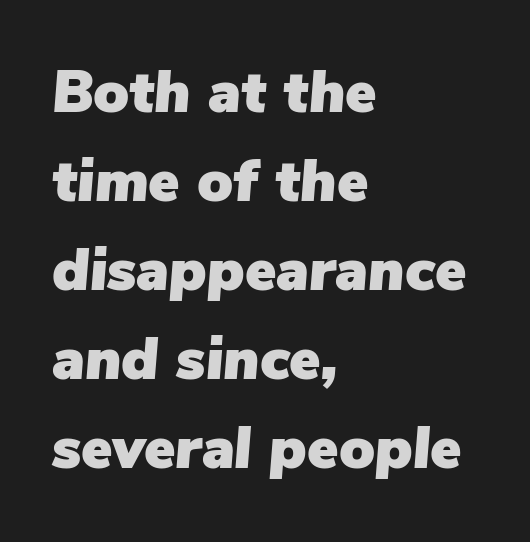
The image shows 59 px text type, italic (leaning right); set left-aligned, normal line spacing (1.51x), normal letter spacing, not underlined; low stroke contrast and a medium x-height.
